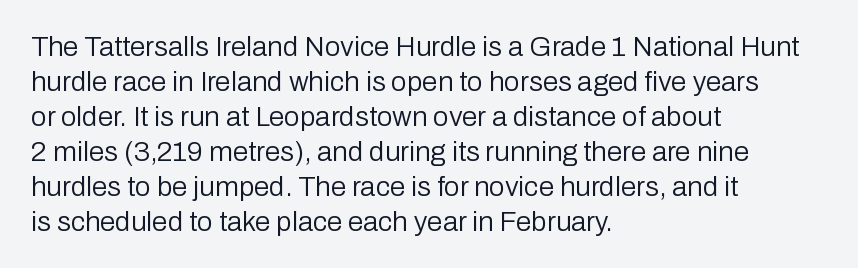
The image shows 28 px regular-weight sans-serif type, upright; set left-aligned, normal line spacing (1.25x), normal letter spacing, not underlined; low stroke contrast and a medium x-height.
